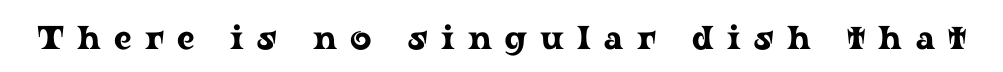
The image shows 33 px wide serif type, upright; set unusually wide letter spacing (+0.4 em), not underlined; low stroke contrast and a medium x-height.
